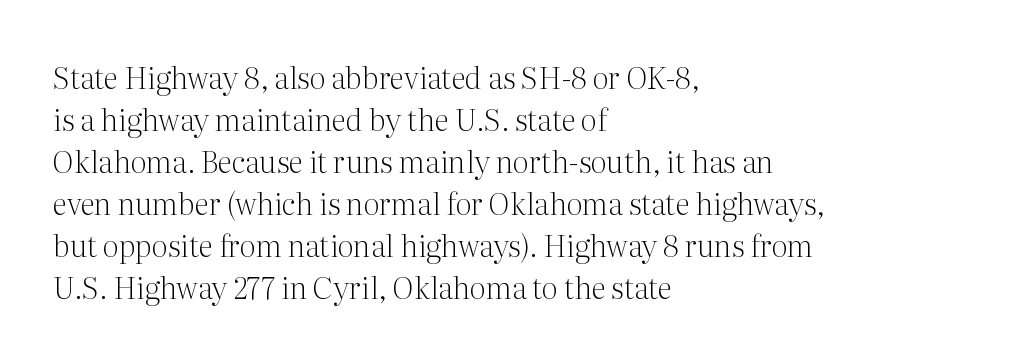
Q: Is the text bold? A: No.
Q: Is the text italic (slanted)? A: No, it is upright.
Q: Is the typeface a serif or a sans-serif typeface? A: Serif.
Q: Is the text underlined? A: No.
Q: How is the paragraph aligned? A: Left-aligned.
Q: Is the spacing between letters normal or unusually wide? A: Normal.
Q: Is the spacing between lines tight, normal or loose? A: Normal.
Q: Width (condensed, normal, or wide)? A: Normal.
Q: Stroke contrast? A: Medium.
Q: x-height? A: Medium.
Q: Monospaced? A: No.
